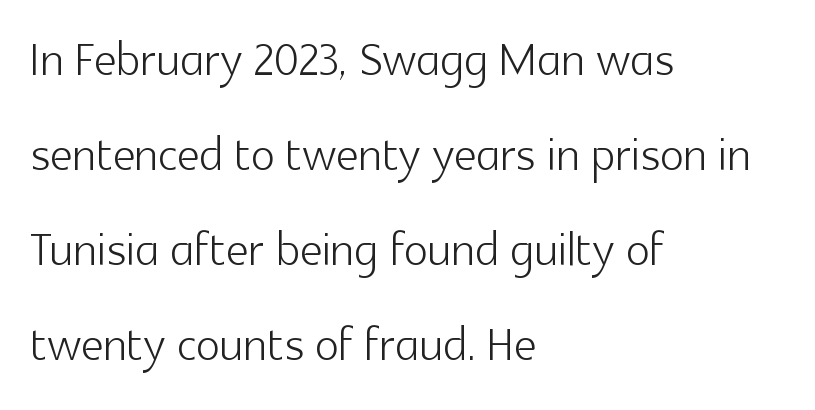
Varying glyph widths throughout — classic text-font behaviour. A student would call this left alignment; a typographer would say flush left, rag right. A roman cut, with each character standing at attention. Successive baselines arrive at the customary interval. How are the letters spaced? Ordinarily, with no added tracking. The area under the type is left untouched.
